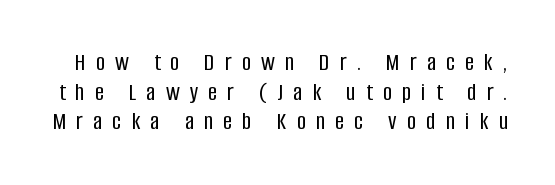
If you drew a line through each stem, it would be perfectly vertical. Here the glyphs are tracked loosely, breaking word shapes into spaced letters. Each row of text sits above clean, open space.
